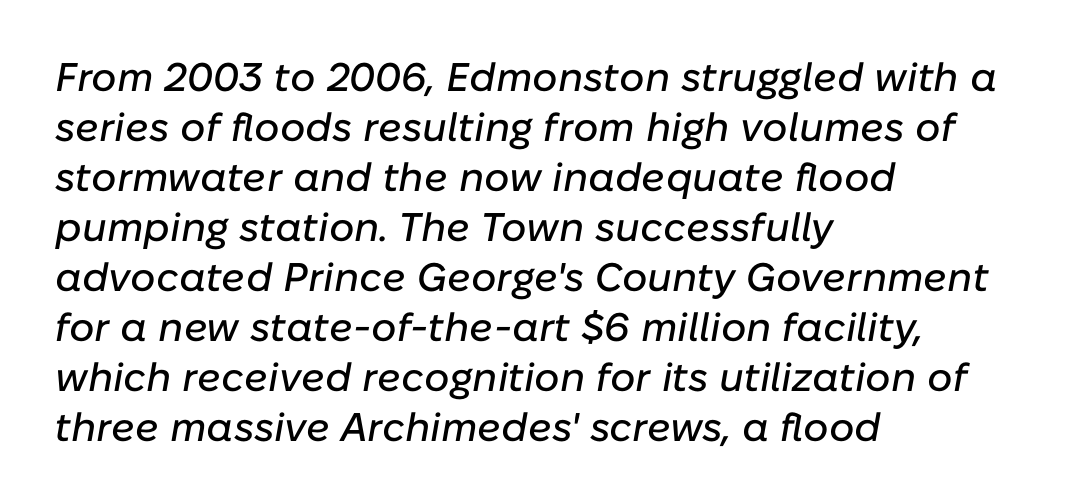
The tracking reads as untouched default to a designer's eye. The passage shown leans; its letterforms are oblique. Do the characters align in a grid? No, the font is proportional. Each new line begins a customary step beneath the previous one. Every row of glyphs begins at an identical x-position on the left.
